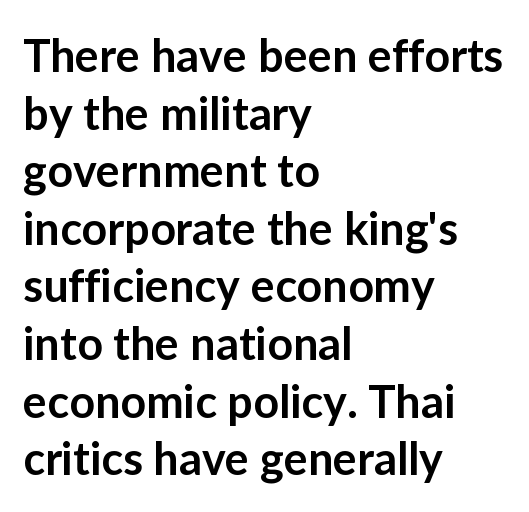
{"serif": "no", "italic": "no", "bold": "semi", "weight": "semibold", "width": "normal", "stroke_contrast": "low", "x_height": "medium", "monospaced": "no", "underline": "no", "align": "left", "line_spacing": "normal", "line_spacing_ratio": 1.28, "letter_spacing": "normal", "letter_spacing_em": 0.0, "glyph_px": 45}
